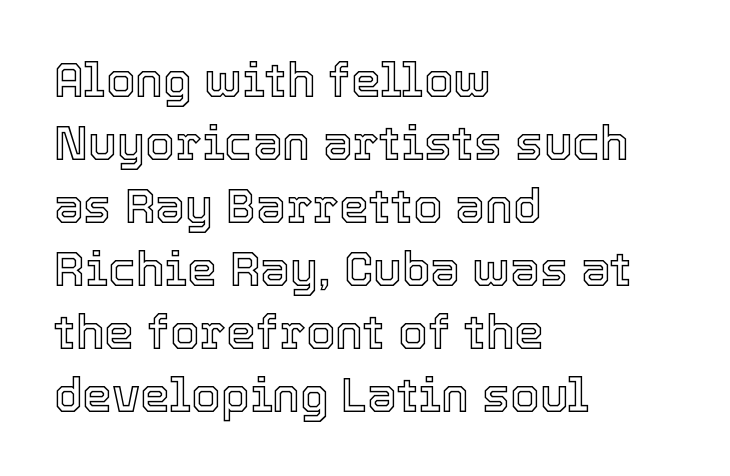
{"italic": "no", "width": "normal", "x_height": "medium", "monospaced": "no", "underline": "no", "align": "left", "line_spacing": "normal", "line_spacing_ratio": 1.34, "letter_spacing": "normal", "letter_spacing_em": 0.0, "glyph_px": 47}
